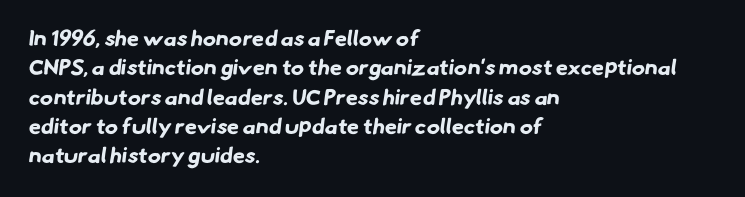
The image shows 22 px bold type; set left-aligned, normal line spacing (1.33x), normal letter spacing, not underlined.
